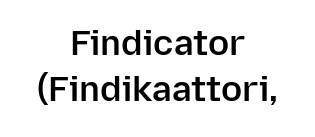
Q: Is the text bold? A: Semi-bold.
Q: Is the text italic (slanted)? A: No, it is upright.
Q: Is the typeface a serif or a sans-serif typeface? A: Sans-serif.
Q: Is the text underlined? A: No.
Q: How is the paragraph aligned? A: Centered.
Q: Is the spacing between letters normal or unusually wide? A: Normal.
Q: Is the spacing between lines tight, normal or loose? A: Normal.
Q: Width (condensed, normal, or wide)? A: Normal.
Q: Stroke contrast? A: Low.
Q: x-height? A: Medium.
Q: Monospaced? A: No.
